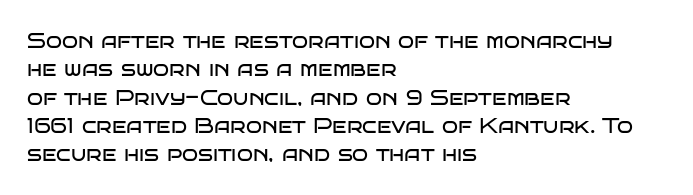
The image shows 21 px text type, upright; set left-aligned, normal line spacing (1.35x), normal letter spacing, not underlined.
